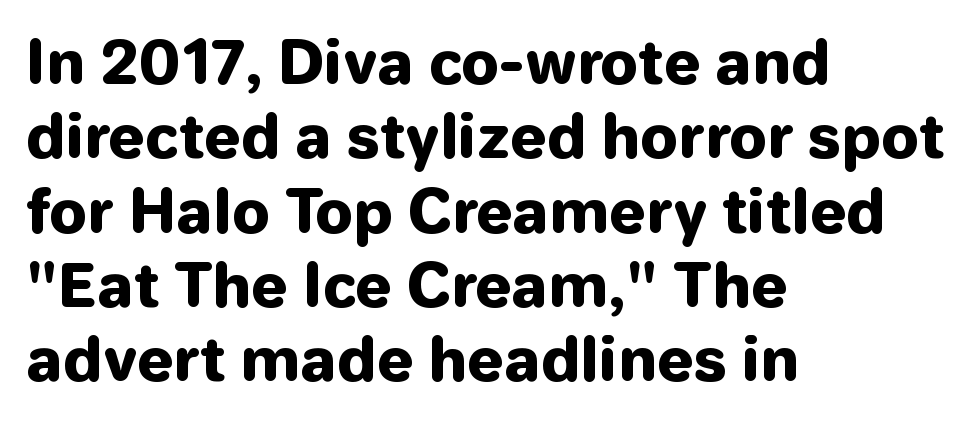
Q: Is the text bold? A: Yes.
Q: Is the text italic (slanted)? A: No, it is upright.
Q: Is the typeface a serif or a sans-serif typeface? A: Sans-serif.
Q: Is the text underlined? A: No.
Q: How is the paragraph aligned? A: Left-aligned.
Q: Is the spacing between letters normal or unusually wide? A: Normal.
Q: Is the spacing between lines tight, normal or loose? A: Normal.
Q: Width (condensed, normal, or wide)? A: Normal.
Q: Stroke contrast? A: Low.
Q: x-height? A: Medium.
Q: Monospaced? A: No.
